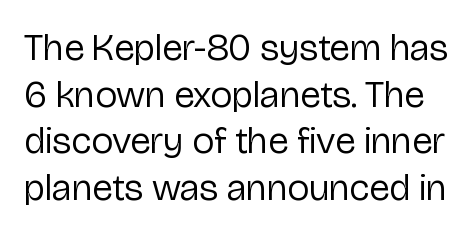
Upright lettering throughout. The typeface has the unassuming heft of standard copy or less. A bare baseline throughout the passage. Note the varied advance widths — an 'i' is clearly narrower than an 'm'. Spacing between characters is what you'd get straight out of the box.
